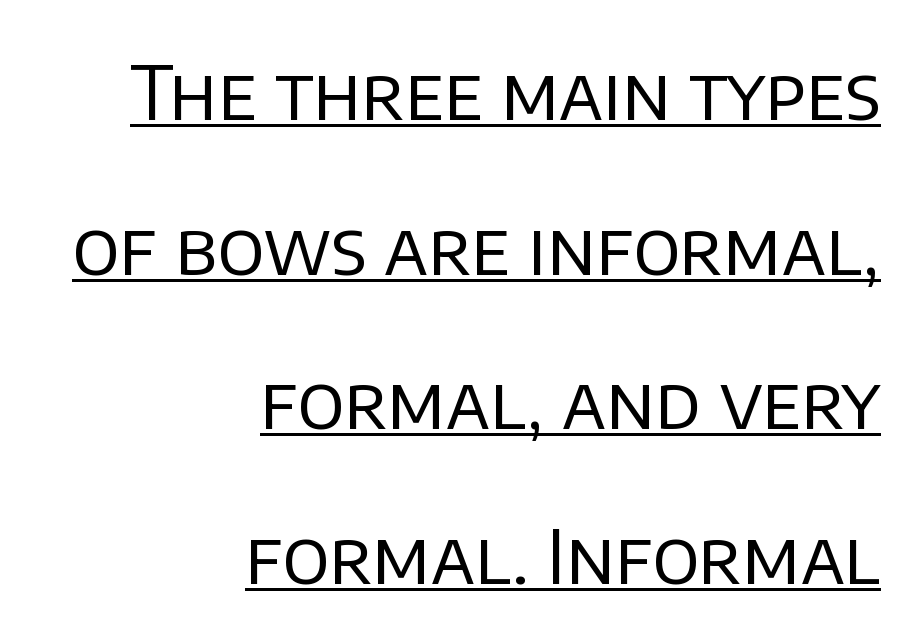
Q: Is the text bold? A: No.
Q: Is the text italic (slanted)? A: No, it is upright.
Q: Is the typeface a serif or a sans-serif typeface? A: Sans-serif.
Q: Is the text underlined? A: Yes.
Q: How is the paragraph aligned? A: Right-aligned.
Q: Is the spacing between letters normal or unusually wide? A: Normal.
Q: Is the spacing between lines tight, normal or loose? A: Loose.
Q: Width (condensed, normal, or wide)? A: Normal.
Q: Stroke contrast? A: Low.
Q: x-height? A: Large.
Q: Monospaced? A: No.
